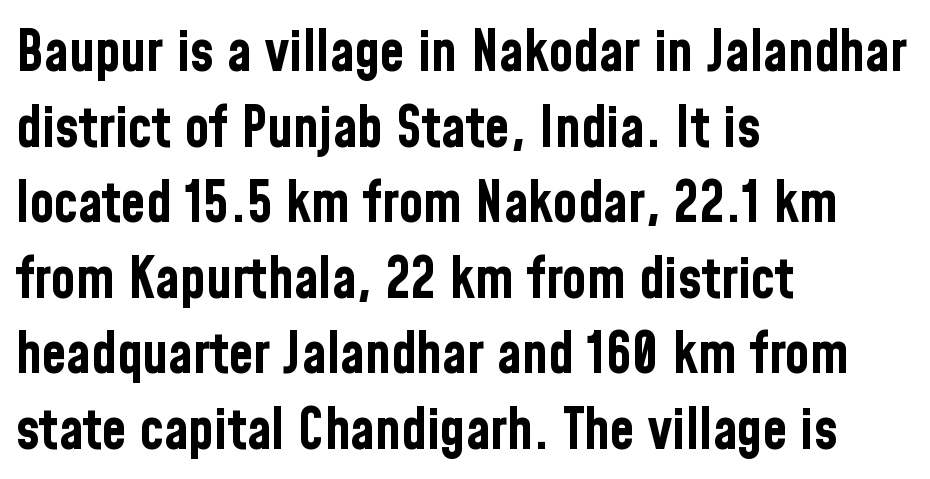
Q: Is the text bold? A: Yes.
Q: Is the text italic (slanted)? A: No, it is upright.
Q: Is the typeface a serif or a sans-serif typeface? A: Sans-serif.
Q: Is the text underlined? A: No.
Q: How is the paragraph aligned? A: Left-aligned.
Q: Is the spacing between letters normal or unusually wide? A: Normal.
Q: Is the spacing between lines tight, normal or loose? A: Normal.
Q: Width (condensed, normal, or wide)? A: Condensed.
Q: Stroke contrast? A: Low.
Q: x-height? A: Medium.
Q: Monospaced? A: No.
